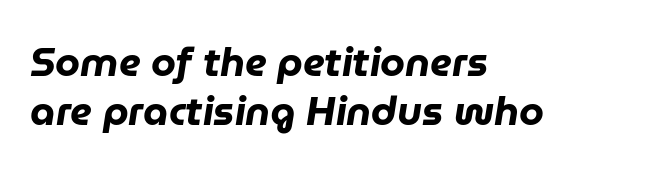
The image shows 40 px heavy type, italic (leaning right); set left-aligned, line spacing 1.22x, normal letter spacing, not underlined; low stroke contrast and a medium x-height.
